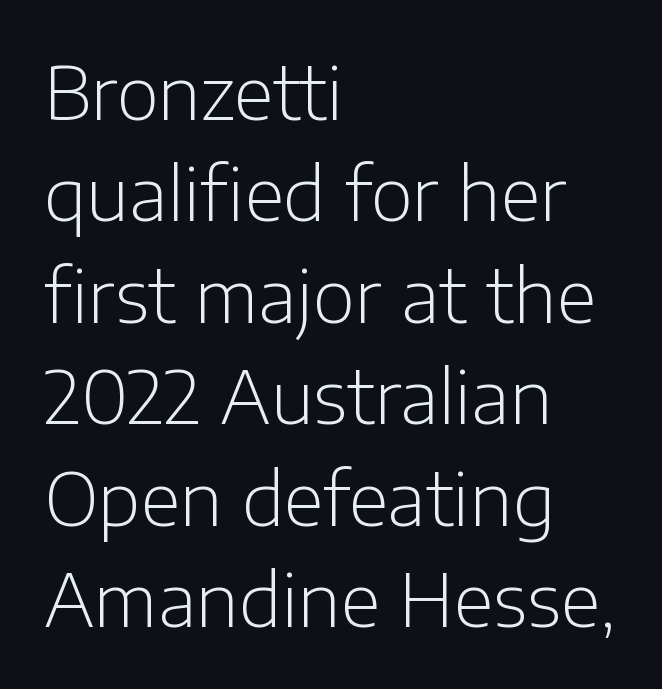
Q: Is the text bold? A: No.
Q: Is the text italic (slanted)? A: No, it is upright.
Q: Is the typeface a serif or a sans-serif typeface? A: Sans-serif.
Q: Is the text underlined? A: No.
Q: How is the paragraph aligned? A: Left-aligned.
Q: Is the spacing between letters normal or unusually wide? A: Normal.
Q: Is the spacing between lines tight, normal or loose? A: Normal.
Q: Width (condensed, normal, or wide)? A: Normal.
Q: Stroke contrast? A: Low.
Q: x-height? A: Medium.
Q: Monospaced? A: No.
